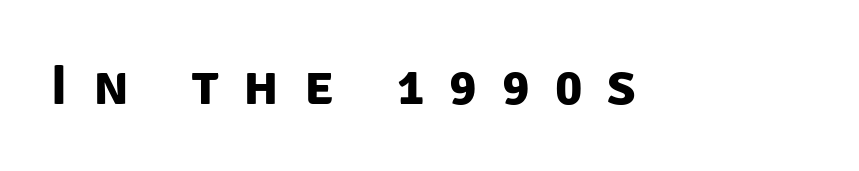
Q: Is the text bold? A: Yes.
Q: Is the typeface a serif or a sans-serif typeface? A: Sans-serif.
Q: Is the text underlined? A: No.
Q: Is the spacing between letters normal or unusually wide? A: Unusually wide.
Q: Width (condensed, normal, or wide)? A: Normal.
Q: Stroke contrast? A: Low.
Q: x-height? A: Large.
Q: Monospaced? A: No.
